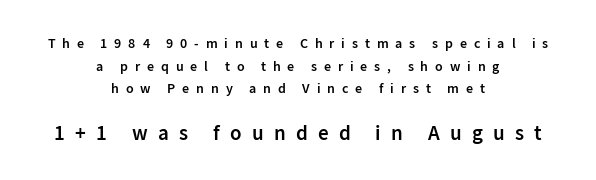
{"italic": "no", "bold": "semi", "underline": "no", "align": "center", "line_spacing": "normal", "line_spacing_ratio": 1.62, "letter_spacing": "wide", "letter_spacing_em": 0.49, "larger_block": "second", "size_ratio": 1.5, "glyph_px": 21}
